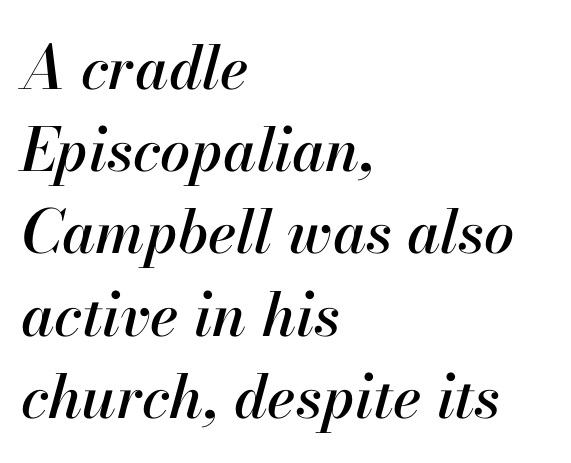
Q: Is the text italic (slanted)? A: Yes, it leans right by about 13 degrees.
Q: Is the text underlined? A: No.
Q: How is the paragraph aligned? A: Left-aligned.
Q: Is the spacing between letters normal or unusually wide? A: Normal.
Q: Is the spacing between lines tight, normal or loose? A: Normal.
Q: Width (condensed, normal, or wide)? A: Normal.
Q: Stroke contrast? A: High.
Q: x-height? A: Small.
Q: Monospaced? A: No.
